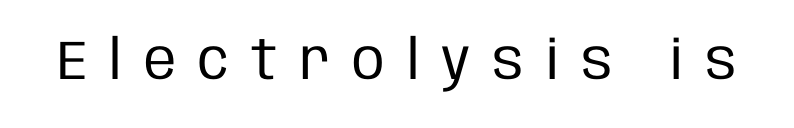
Q: Is the text bold? A: No.
Q: Is the text italic (slanted)? A: No, it is upright.
Q: Is the typeface a serif or a sans-serif typeface? A: Sans-serif.
Q: Is the text underlined? A: No.
Q: Is the spacing between letters normal or unusually wide? A: Unusually wide.
Q: Width (condensed, normal, or wide)? A: Condensed.
Q: Stroke contrast? A: Low.
Q: x-height? A: Large.
Q: Monospaced? A: No.
